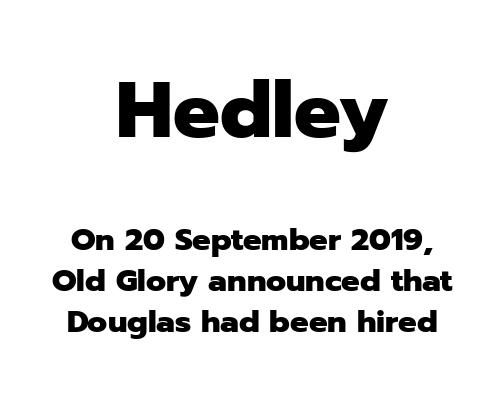
Q: Is the text bold? A: Yes.
Q: Is the text italic (slanted)? A: No, it is upright.
Q: Is the typeface a serif or a sans-serif typeface? A: Sans-serif.
Q: Is the text underlined? A: No.
Q: How is the paragraph aligned? A: Centered.
Q: Is the spacing between letters normal or unusually wide? A: Normal.
Q: Is the spacing between lines tight, normal or loose? A: Normal.
Q: Which block of text is set in a larger size, the first (top) or the second (bottom)? A: The first (top) one.
Q: Width (condensed, normal, or wide)? A: Normal.
Q: Stroke contrast? A: Low.
Q: x-height? A: Medium.
Q: Monospaced? A: No.
